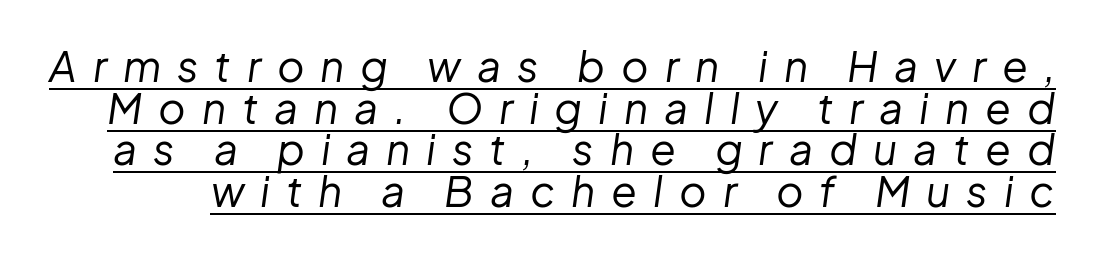
The image shows 42 px regular-weight type, italic (leaning right); set tight line spacing (0.99x), unusually wide letter spacing (+0.38 em), underlined; low stroke contrast and a medium x-height.
